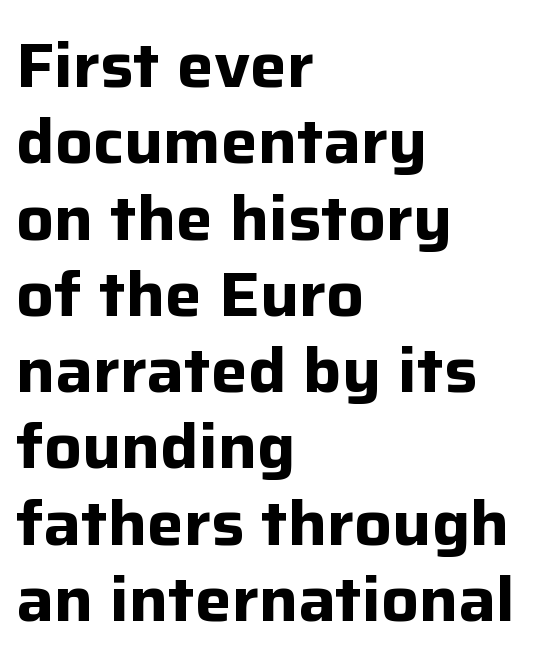
Q: Is the text bold? A: Yes.
Q: Is the text italic (slanted)? A: No, it is upright.
Q: Is the typeface a serif or a sans-serif typeface? A: Sans-serif.
Q: Is the text underlined? A: No.
Q: How is the paragraph aligned? A: Left-aligned.
Q: Is the spacing between letters normal or unusually wide? A: Normal.
Q: Width (condensed, normal, or wide)? A: Normal.
Q: Stroke contrast? A: Low.
Q: x-height? A: Medium.
Q: Monospaced? A: No.
